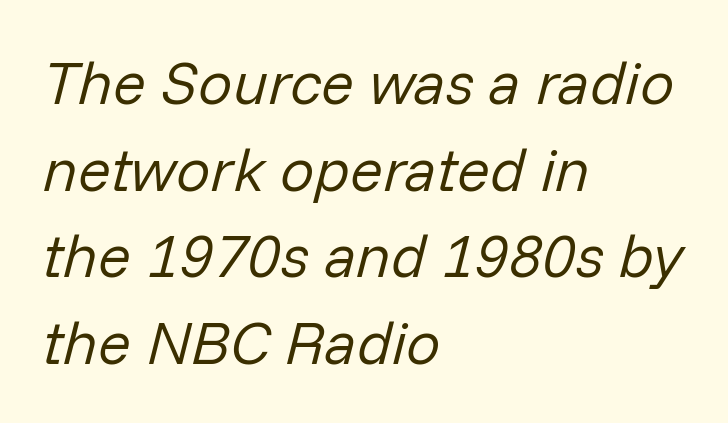
The image shows 61 px regular-weight type, italic (leaning right); set left-aligned, normal line spacing (1.42x), normal letter spacing, not underlined; low stroke contrast and a medium x-height.
